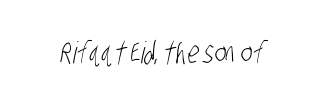
The image shows 30 px light, condensed sans-serif type; set normal letter spacing, not underlined; low stroke contrast and a large x-height.
